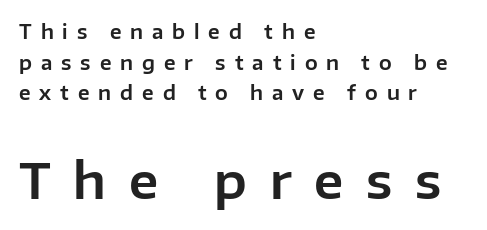
The image shows 48 px sans-serif type, upright; set left-aligned, normal line spacing (1.61x), unusually wide letter spacing (+0.47 em), not underlined; the second (bottom) block is 2.53x larger; low stroke contrast and a medium x-height.
